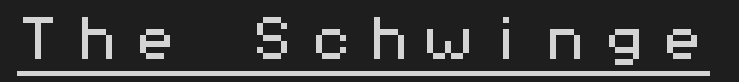
The tracking reads as deliberately expanded to a designer's eye. Emphasis is given by a line drawn under the lettering. A roman cut, with each character standing at attention. Letterform terminals end flat and unadorned throughout the passage.
